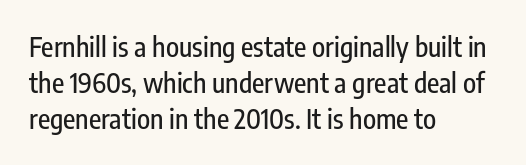
{"italic": "no", "underline": "no", "align": "left", "line_spacing": "normal", "line_spacing_ratio": 1.34, "letter_spacing": "normal", "letter_spacing_em": 0.0, "glyph_px": 27}
